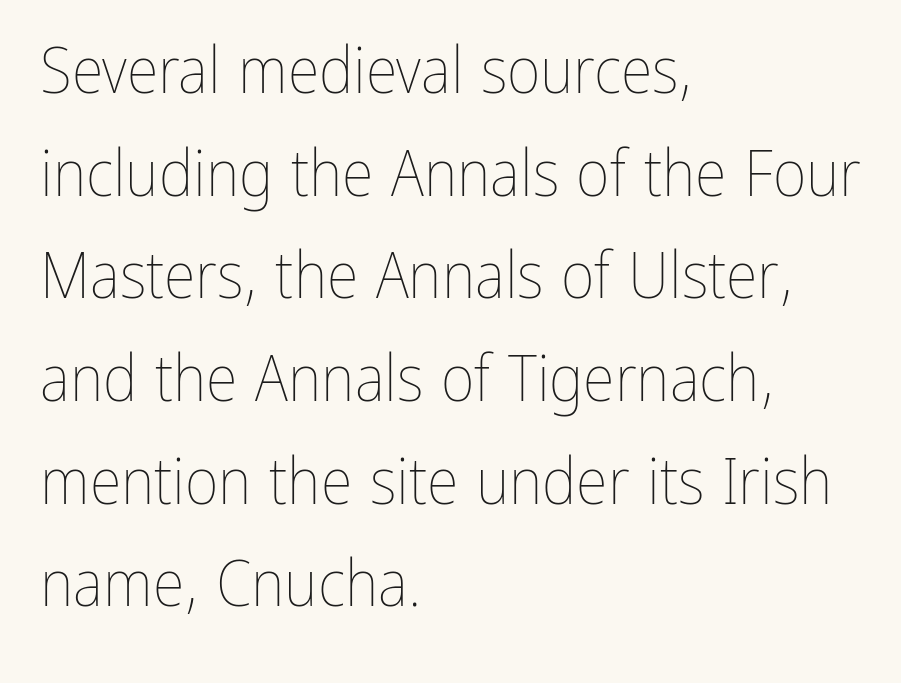
{"italic": "no", "bold": "no", "weight": "thin", "width": "condensed", "stroke_contrast": "low", "x_height": "medium", "monospaced": "no", "underline": "no", "align": "left", "line_spacing": "normal", "line_spacing_ratio": 1.58, "letter_spacing": "normal", "letter_spacing_em": 0.0, "glyph_px": 65}
